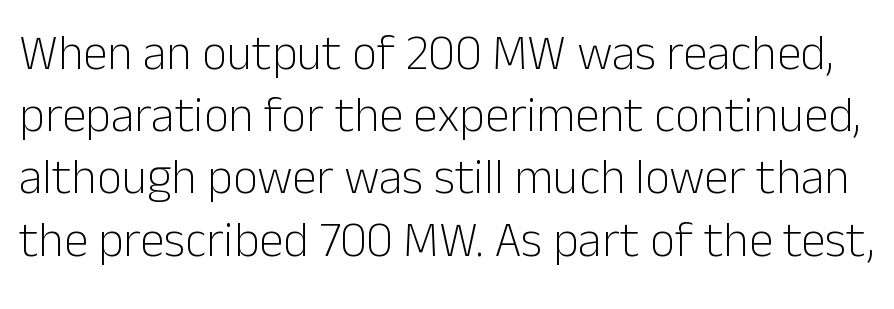
{"serif": "no", "italic": "no", "bold": "no", "weight": "light", "width": "normal", "stroke_contrast": "low", "x_height": "medium", "monospaced": "no", "underline": "no", "line_spacing": "normal", "line_spacing_ratio": 1.27, "letter_spacing": "normal", "letter_spacing_em": 0.0, "glyph_px": 49}
